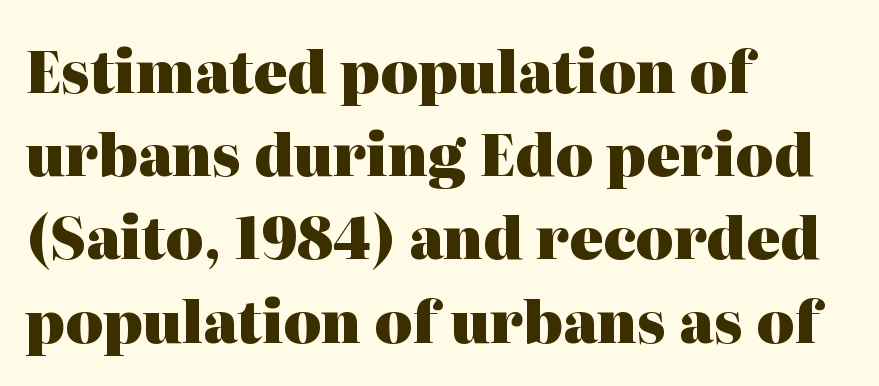
The image shows 57 px heavy serif type, upright; set left-aligned, normal line spacing (1.46x), normal letter spacing, not underlined; high stroke contrast and a medium x-height.
